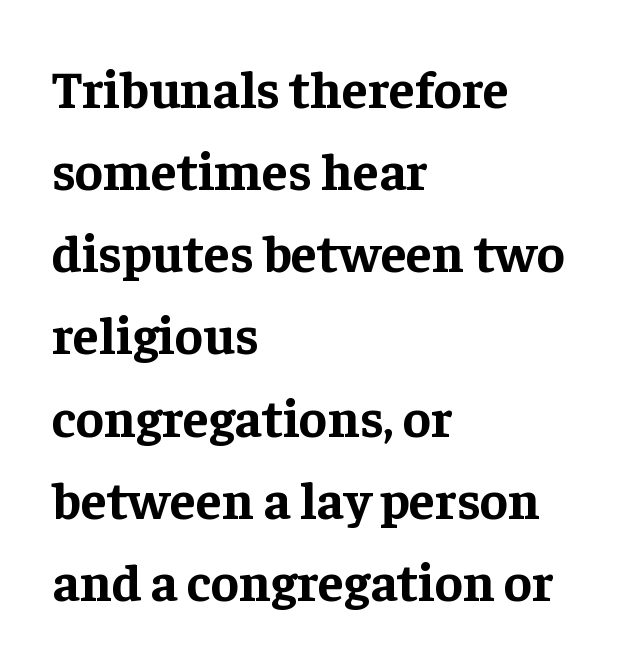
Q: Is the text bold? A: Yes.
Q: Is the text italic (slanted)? A: No, it is upright.
Q: Is the typeface a serif or a sans-serif typeface? A: Serif.
Q: Is the text underlined? A: No.
Q: How is the paragraph aligned? A: Left-aligned.
Q: Is the spacing between letters normal or unusually wide? A: Normal.
Q: Is the spacing between lines tight, normal or loose? A: Normal.
Q: Width (condensed, normal, or wide)? A: Normal.
Q: Stroke contrast? A: Low.
Q: x-height? A: Medium.
Q: Monospaced? A: No.
